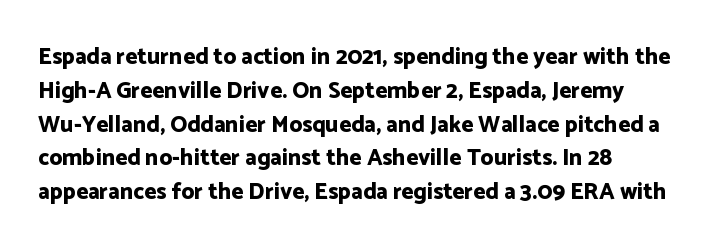
Bold? Absolutely — the strokes are thick and heavy. The setting favours the left margin, as ordinary paragraphs usually do. The font's upright variant was chosen for this text. A bare baseline throughout the passage. Vertical spacing — default.
